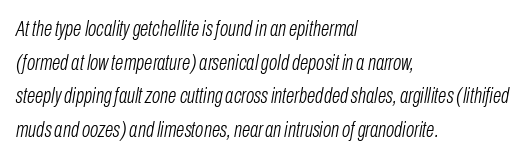
{"italic": "yes", "lean": "right", "slant_degrees": 10, "bold": "no", "underline": "no", "align": "left", "line_spacing": "normal", "line_spacing_ratio": 1.53, "letter_spacing": "normal", "letter_spacing_em": 0.0, "glyph_px": 22}
